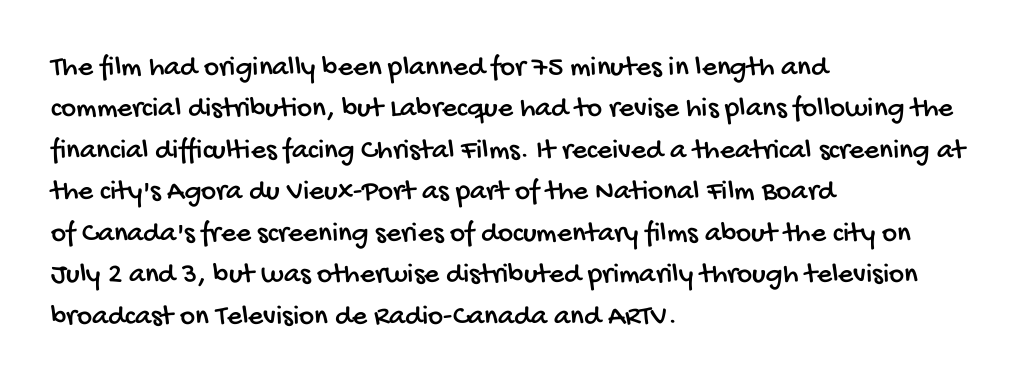
{"serif": "no", "width": "condensed", "stroke_contrast": "low", "x_height": "large", "monospaced": "no", "underline": "no", "align": "left", "line_spacing": "normal", "line_spacing_ratio": 1.43, "letter_spacing": "normal", "letter_spacing_em": 0.0, "glyph_px": 29}
